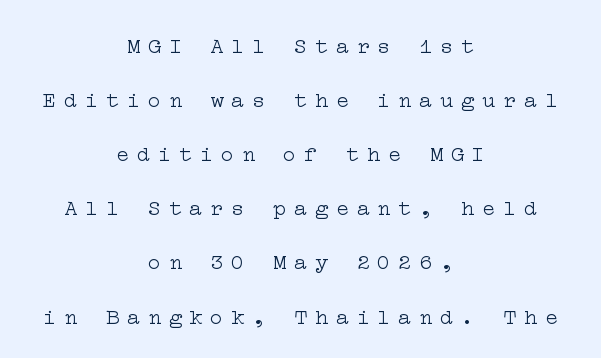
Q: Is the text bold? A: No.
Q: Is the text italic (slanted)? A: No, it is upright.
Q: Is the text underlined? A: No.
Q: How is the paragraph aligned? A: Centered.
Q: Is the spacing between letters normal or unusually wide? A: Unusually wide.
Q: Is the spacing between lines tight, normal or loose? A: Loose.
